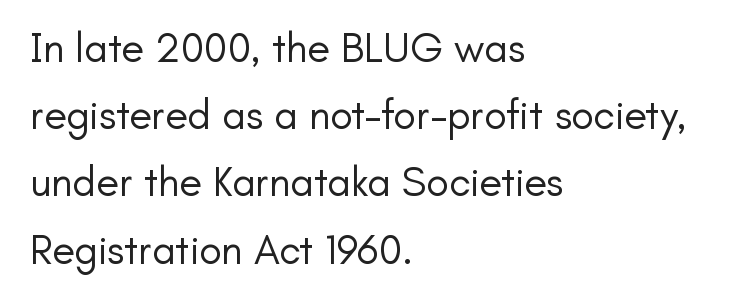
The image shows 42 px regular-weight sans-serif type, upright; set left-aligned, normal line spacing (1.6x), normal letter spacing, not underlined; low stroke contrast and a small x-height.
